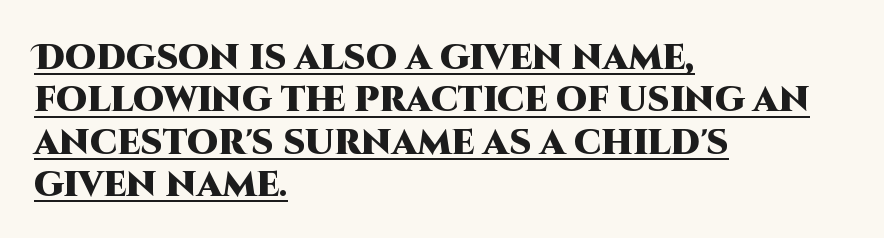
{"serif": "no", "italic": "no", "bold": "yes", "weight": "heavy", "width": "normal", "stroke_contrast": "high", "x_height": "large", "monospaced": "no", "underline": "yes", "align": "left", "line_spacing_ratio": 1.21, "letter_spacing": "normal", "letter_spacing_em": 0.0, "glyph_px": 35}
